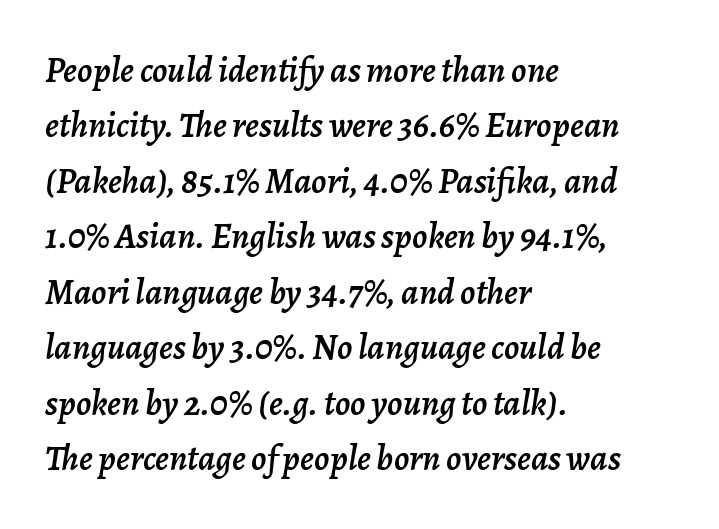
Caption: multi-line text, flush left, ragged right. Does the leading feel generous? No, just average. The glyphs are unaccompanied by any horizontal stroke below them. Designer's note — italics engaged. Here the glyphs are tracked normally, forming tight word shapes.
